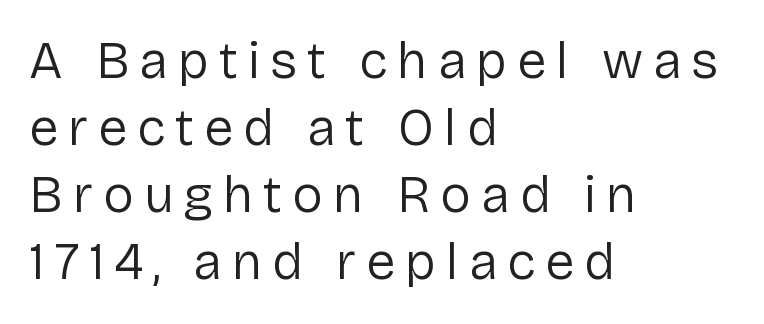
Q: Is the text bold? A: No.
Q: Is the text italic (slanted)? A: No, it is upright.
Q: Is the typeface a serif or a sans-serif typeface? A: Sans-serif.
Q: Is the text underlined? A: No.
Q: How is the paragraph aligned? A: Left-aligned.
Q: Is the spacing between lines tight, normal or loose? A: Normal.
Q: Width (condensed, normal, or wide)? A: Normal.
Q: Stroke contrast? A: Low.
Q: x-height? A: Medium.
Q: Monospaced? A: No.
